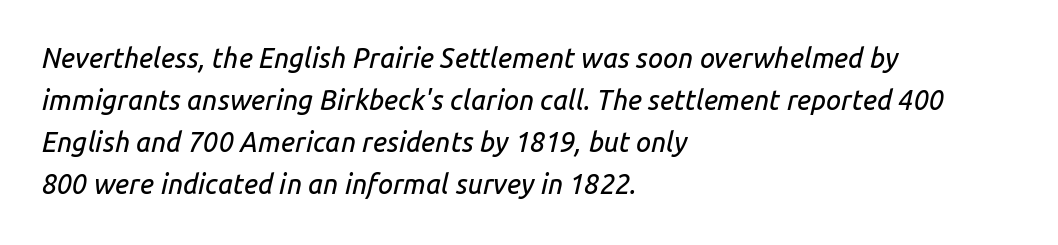
Q: Is the text italic (slanted)? A: Yes, it leans right by about 14 degrees.
Q: Is the text underlined? A: No.
Q: How is the paragraph aligned? A: Left-aligned.
Q: Is the spacing between letters normal or unusually wide? A: Normal.
Q: Is the spacing between lines tight, normal or loose? A: Normal.
